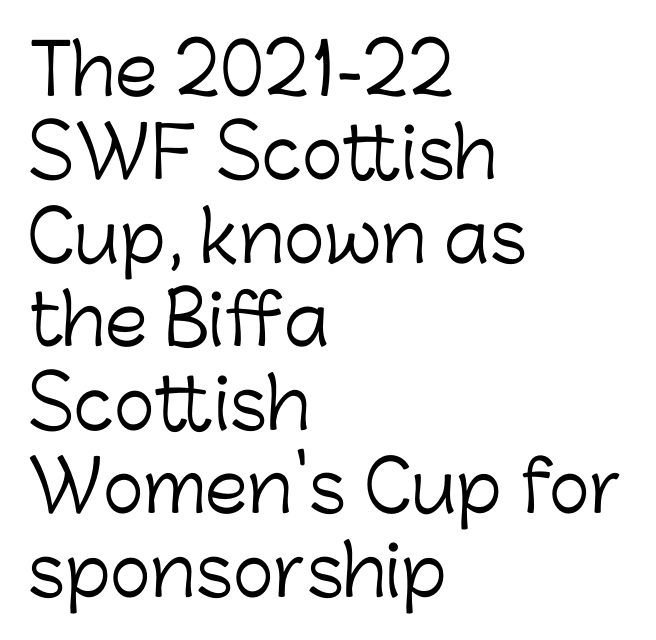
Tracking here is standard; glyphs follow each other at the usual distance. Just letters on the line, the space beneath them empty. The compositor pushed each line to the left boundary. A sans-serif font was chosen for this passage. Characters remain perfectly vertical along every line.
